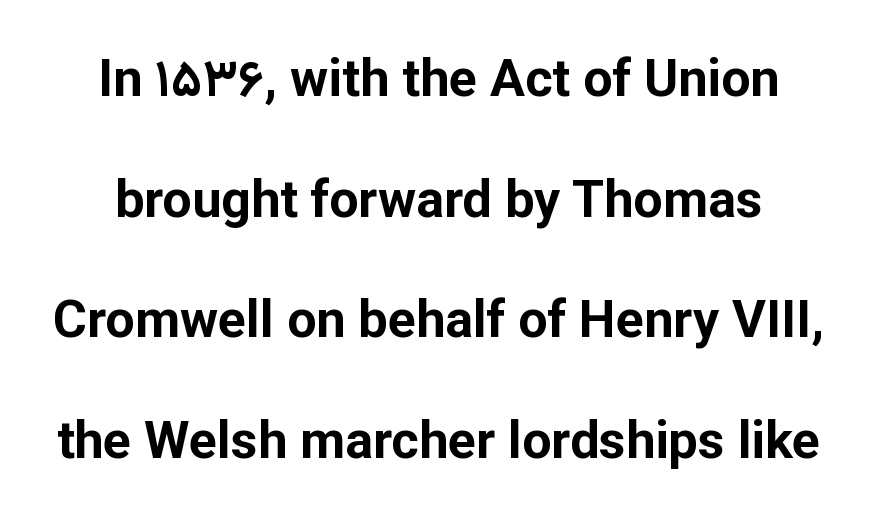
The image shows 52 px bold sans-serif type, upright; set loose line spacing (2.32x), normal letter spacing, not underlined; low stroke contrast and a medium x-height.
